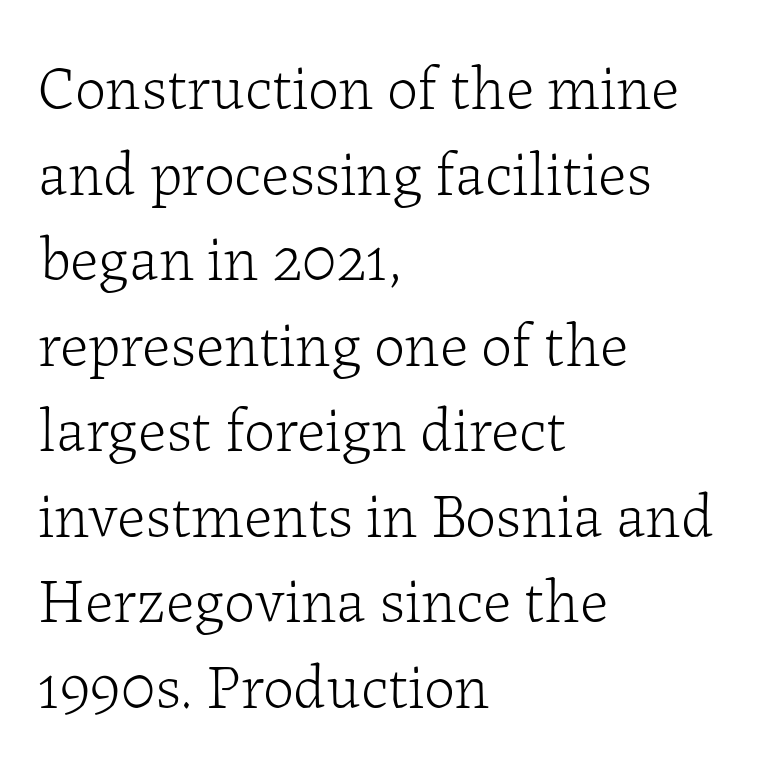
Stem width sits at or under what a default text font uses. Do the characters align in a grid? No, the font is proportional. The glyphs are unaccompanied by any horizontal stroke below them. The characters display serif detailing at their extremities.
